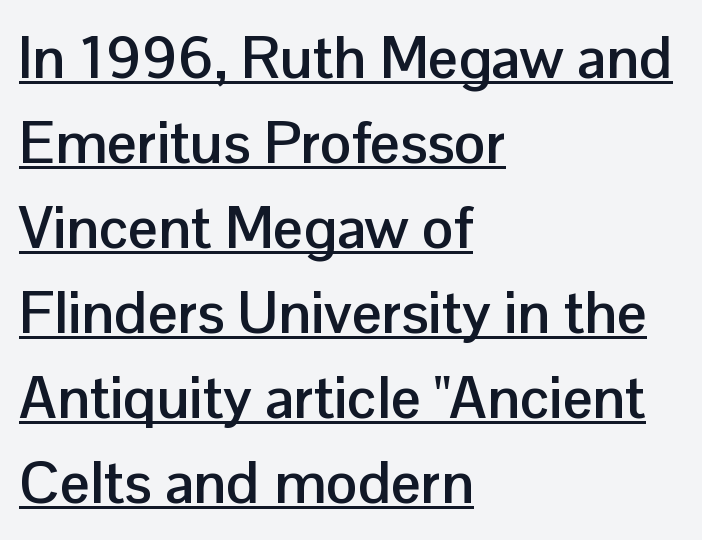
Q: Is the text bold? A: Yes.
Q: Is the text italic (slanted)? A: No, it is upright.
Q: Is the typeface a serif or a sans-serif typeface? A: Sans-serif.
Q: Is the text underlined? A: Yes.
Q: How is the paragraph aligned? A: Left-aligned.
Q: Is the spacing between letters normal or unusually wide? A: Normal.
Q: Is the spacing between lines tight, normal or loose? A: Normal.
Q: Width (condensed, normal, or wide)? A: Normal.
Q: Stroke contrast? A: Low.
Q: x-height? A: Medium.
Q: Monospaced? A: No.
